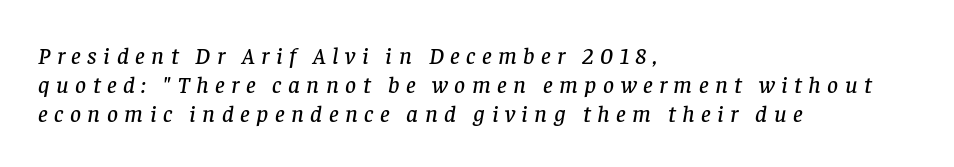
{"italic": "yes", "lean": "right", "slant_degrees": 8, "underline": "no", "align": "left", "line_spacing_ratio": 1.21, "letter_spacing": "wide", "letter_spacing_em": 0.27, "glyph_px": 24}
